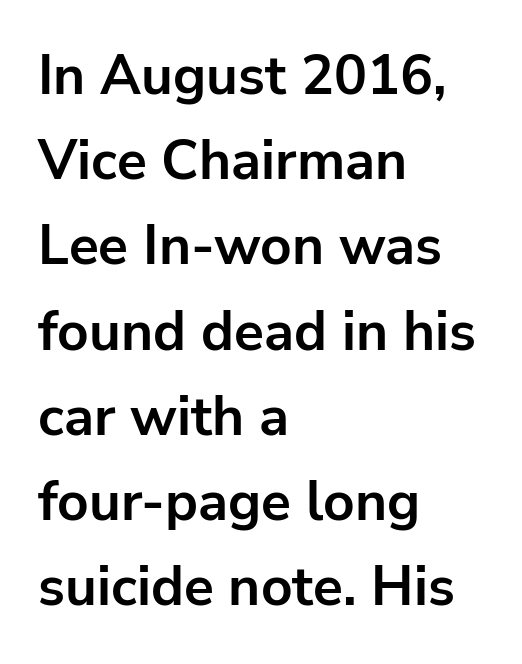
Character widths vary here, with narrow letters taking less room than wide ones. Designer's note — italics off, roman on. The foot of each line stays bare and open. Are there feet on the stems? There aren't — it's a sans. Each word holds together tightly as a unit, with standard inter-letter gaps.
